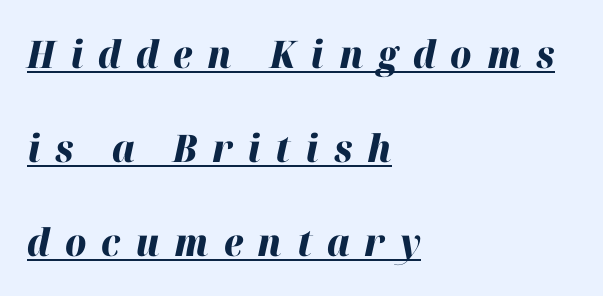
Q: Is the text bold? A: Yes.
Q: Is the text italic (slanted)? A: Yes, it leans right by about 12 degrees.
Q: Is the text underlined? A: Yes.
Q: How is the paragraph aligned? A: Left-aligned.
Q: Is the spacing between letters normal or unusually wide? A: Unusually wide.
Q: Is the spacing between lines tight, normal or loose? A: Loose.
Q: Width (condensed, normal, or wide)? A: Normal.
Q: Stroke contrast? A: High.
Q: x-height? A: Medium.
Q: Monospaced? A: No.
